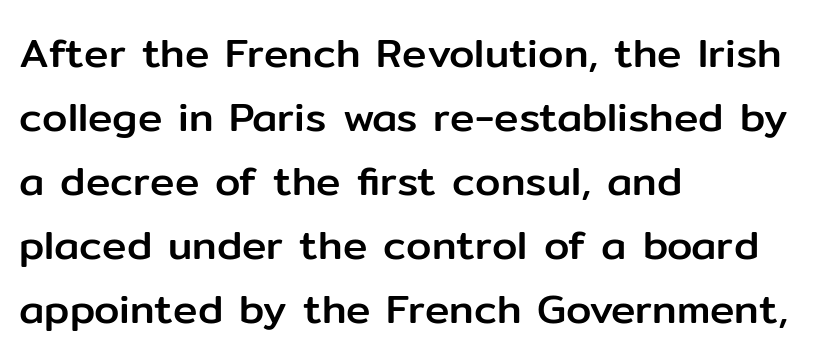
Q: Is the text italic (slanted)? A: No, it is upright.
Q: Is the typeface a serif or a sans-serif typeface? A: Sans-serif.
Q: Is the text underlined? A: No.
Q: How is the paragraph aligned? A: Left-aligned.
Q: Is the spacing between letters normal or unusually wide? A: Normal.
Q: Is the spacing between lines tight, normal or loose? A: Normal.
Q: Width (condensed, normal, or wide)? A: Normal.
Q: Stroke contrast? A: Low.
Q: x-height? A: Medium.
Q: Monospaced? A: No.
